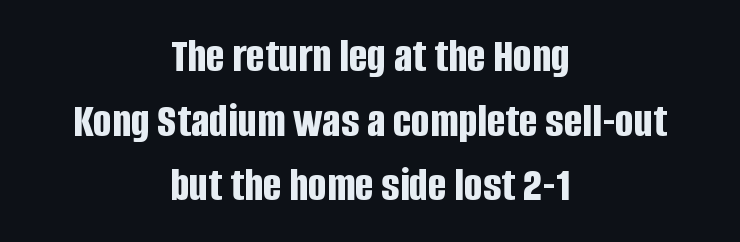
The image shows 49 px bold, condensed sans-serif type, upright; set centered, normal line spacing (1.32x), normal letter spacing, not underlined; low stroke contrast and a large x-height.
